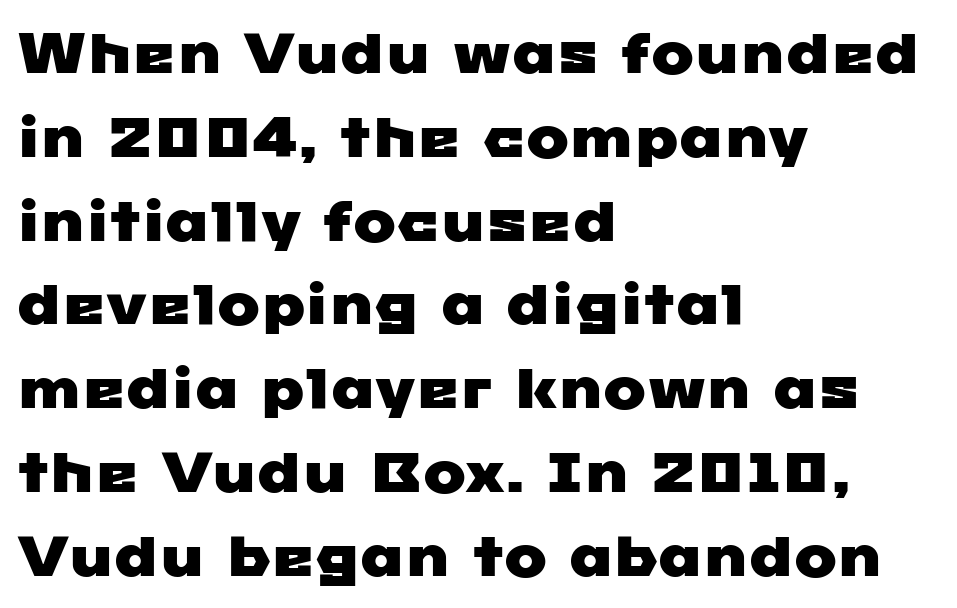
Q: Is the typeface a serif or a sans-serif typeface? A: Sans-serif.
Q: Is the text underlined? A: No.
Q: How is the paragraph aligned? A: Left-aligned.
Q: Is the spacing between letters normal or unusually wide? A: Normal.
Q: Is the spacing between lines tight, normal or loose? A: Normal.
Q: Width (condensed, normal, or wide)? A: Wide.
Q: Stroke contrast? A: Low.
Q: x-height? A: Medium.
Q: Monospaced? A: No.
